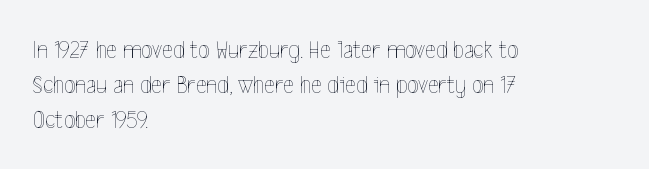
Q: Is the text bold? A: No.
Q: Is the text italic (slanted)? A: No, it is upright.
Q: Is the text underlined? A: No.
Q: How is the paragraph aligned? A: Left-aligned.
Q: Is the spacing between letters normal or unusually wide? A: Normal.
Q: Is the spacing between lines tight, normal or loose? A: Normal.
